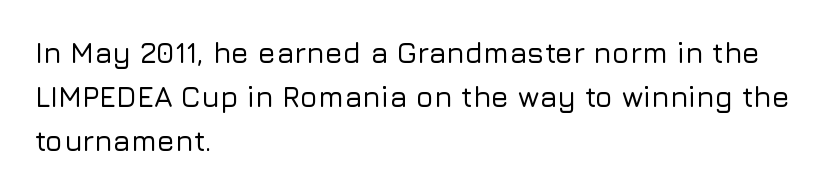
The image shows 29 px sans-serif type, upright; set left-aligned, normal line spacing (1.51x), normal letter spacing, not underlined; low stroke contrast and a medium x-height.
